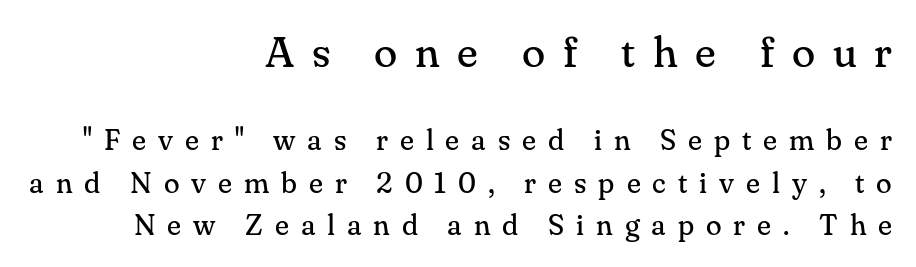
{"serif": "yes", "italic": "no", "bold": "no", "weight": "regular", "width": "normal", "stroke_contrast": "medium", "x_height": "small", "monospaced": "no", "underline": "no", "align": "right", "line_spacing": "normal", "line_spacing_ratio": 1.46, "letter_spacing": "wide", "letter_spacing_em": 0.41, "larger_block": "first", "size_ratio": 1.48, "glyph_px": 43}
